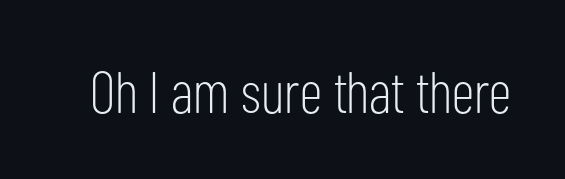
The image shows 59 px light, condensed sans-serif type, upright; set normal letter spacing, not underlined; low stroke contrast and a medium x-height.
